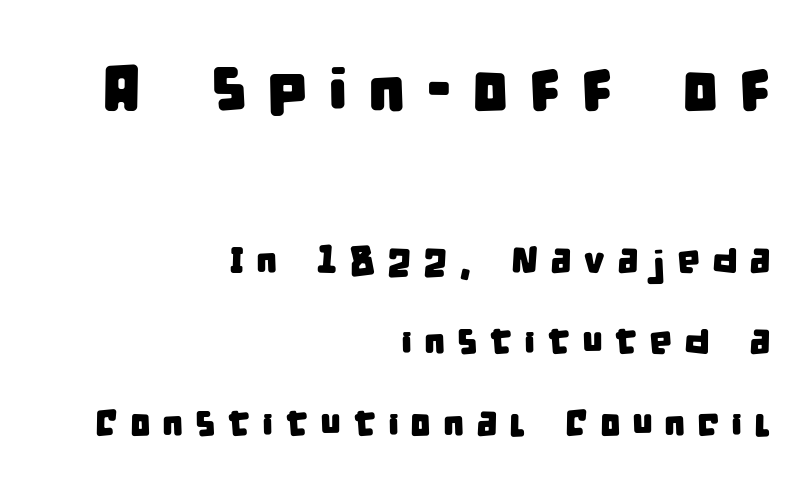
The image shows 65 px condensed sans-serif type; set right-aligned, loose line spacing (2.2x), unusually wide letter spacing (+0.31 em), not underlined; the first (top) block is 1.76x larger; low stroke contrast and a large x-height.
